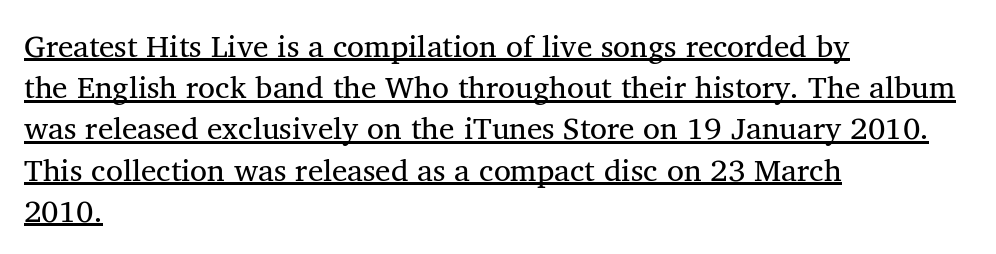
The image shows 31 px regular-weight serif type, upright; set left-aligned, normal line spacing (1.33x), normal letter spacing, underlined; medium stroke contrast and a medium x-height.
